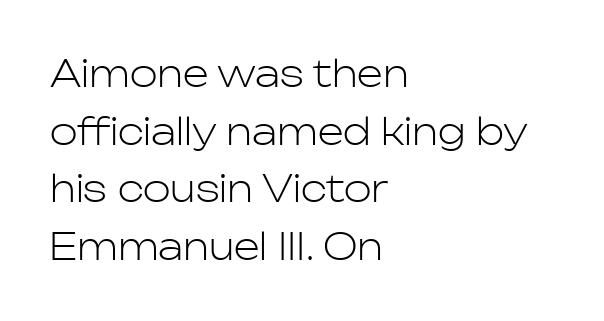
{"serif": "no", "italic": "no", "bold": "no", "weight": "light", "width": "normal", "stroke_contrast": "low", "x_height": "medium", "monospaced": "no", "underline": "no", "align": "left", "line_spacing": "normal", "line_spacing_ratio": 1.56, "letter_spacing": "normal", "letter_spacing_em": 0.0, "glyph_px": 37}
